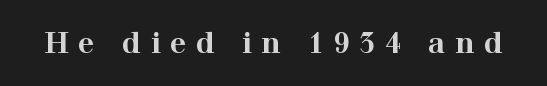
The image shows 29 px bold, wide serif type, upright; set unusually wide letter spacing (+0.33 em), not underlined; high stroke contrast and a medium x-height.
